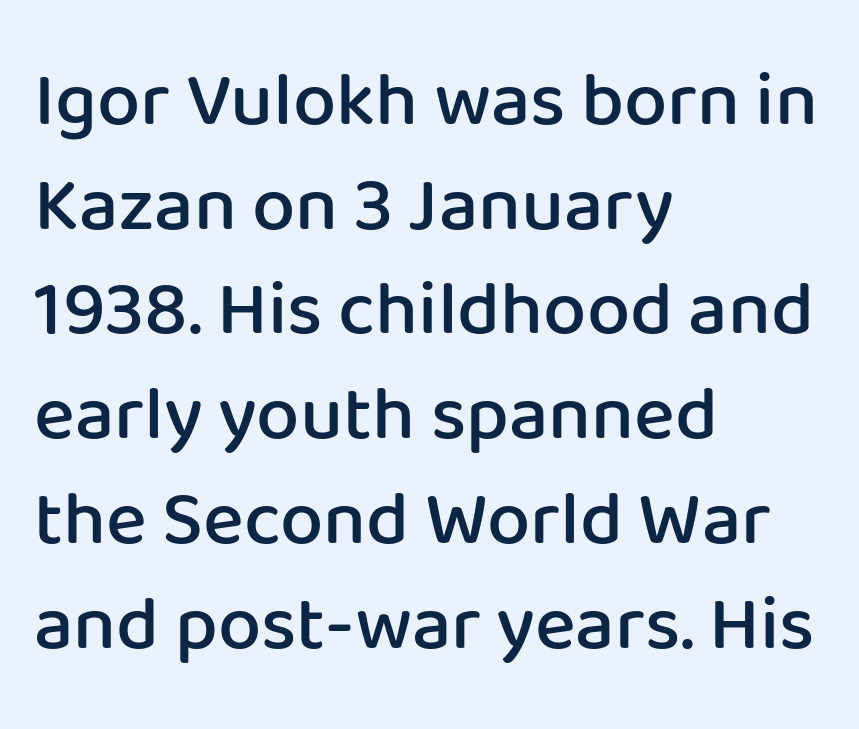
The image shows 77 px semibold sans-serif type, upright; set left-aligned, normal line spacing (1.36x), normal letter spacing, not underlined; low stroke contrast and a medium x-height.
